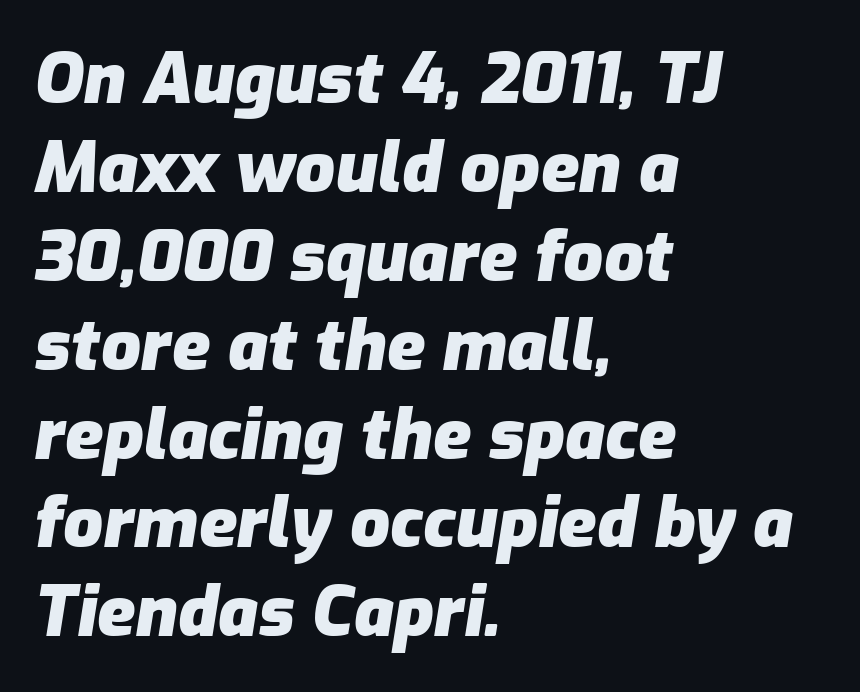
The image shows 70 px heavy type, italic (leaning right); set left-aligned, normal line spacing (1.27x), normal letter spacing, not underlined; low stroke contrast and a medium x-height.
